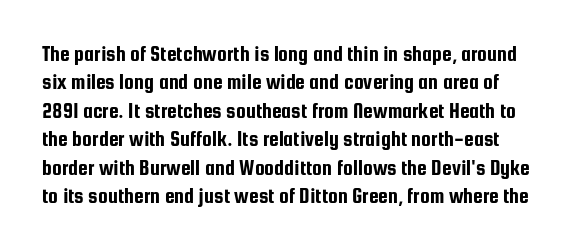
{"italic": "no", "underline": "no", "line_spacing": "normal", "line_spacing_ratio": 1.29, "letter_spacing": "normal", "letter_spacing_em": 0.0, "glyph_px": 22}
